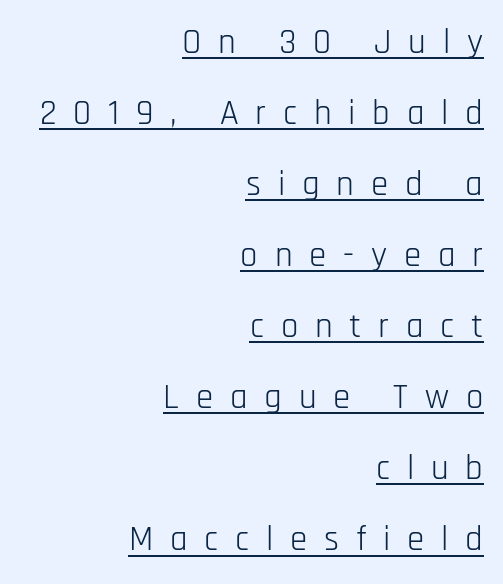
Q: Is the text bold? A: No.
Q: Is the text italic (slanted)? A: No, it is upright.
Q: Is the typeface a serif or a sans-serif typeface? A: Sans-serif.
Q: Is the text underlined? A: Yes.
Q: How is the paragraph aligned? A: Right-aligned.
Q: Is the spacing between letters normal or unusually wide? A: Unusually wide.
Q: Is the spacing between lines tight, normal or loose? A: Loose.
Q: Width (condensed, normal, or wide)? A: Condensed.
Q: Stroke contrast? A: Low.
Q: x-height? A: Large.
Q: Monospaced? A: No.
